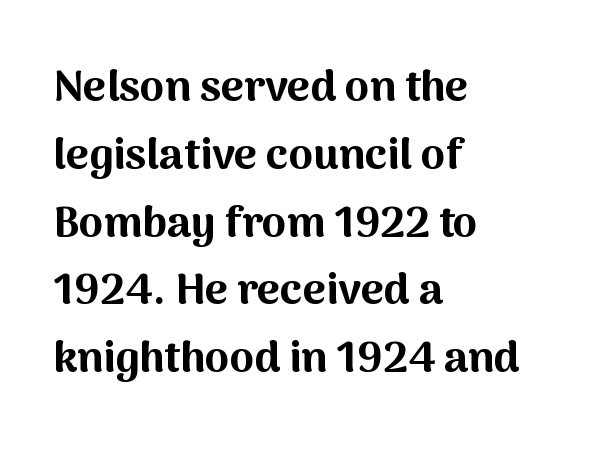
The image shows 44 px bold sans-serif type, upright; set left-aligned, normal line spacing (1.54x), normal letter spacing, not underlined; medium stroke contrast and a medium x-height.
